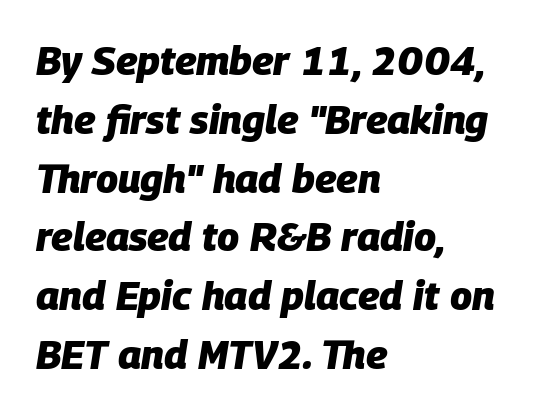
The image shows 40 px heavy type, italic (leaning right); set left-aligned, normal line spacing (1.47x), normal letter spacing, not underlined; low stroke contrast and a large x-height.
